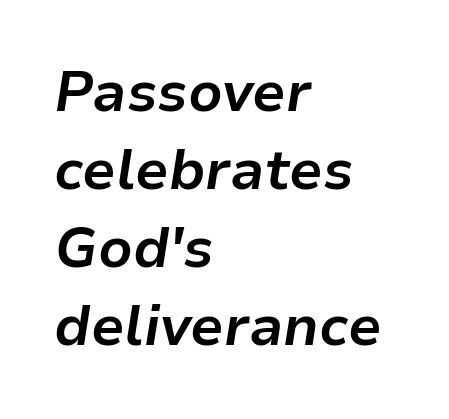
This sample keeps an unexceptional amount of space between lines. Look at the tracking — it's just the regular setting, nothing added. Glance below the letters and you will spot only blank space. The passage shown is emphatically bold. Varying glyph widths throughout — classic text-font behaviour.
